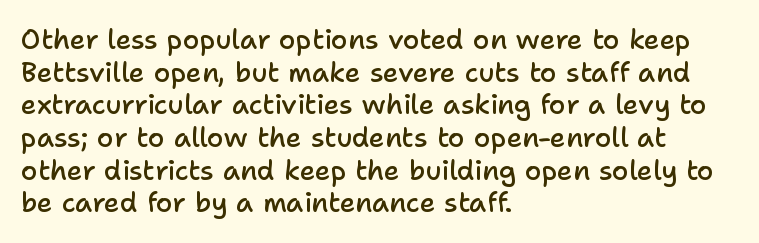
The image shows 27 px text type, upright; set left-aligned, line spacing 1.21x, normal letter spacing, not underlined.
